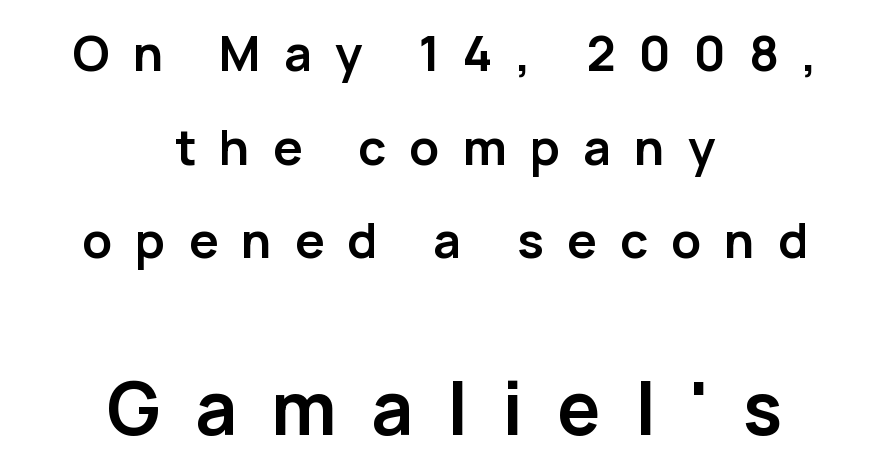
The image shows 73 px semibold sans-serif type, upright; set centered, loose line spacing (1.91x), unusually wide letter spacing (+0.47 em), not underlined; the second (bottom) block is 1.49x larger; low stroke contrast and a medium x-height.
